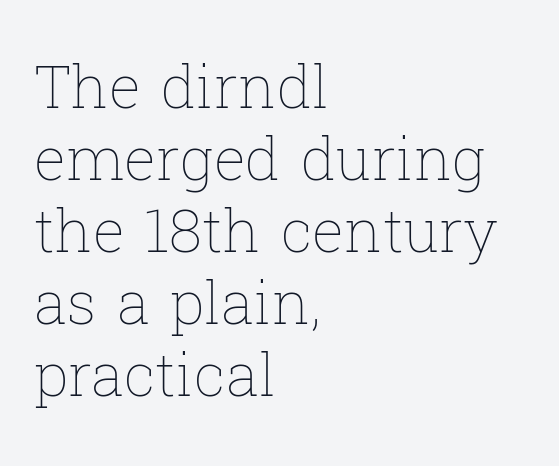
Q: Is the text bold? A: No.
Q: Is the text italic (slanted)? A: No, it is upright.
Q: Is the text underlined? A: No.
Q: How is the paragraph aligned? A: Left-aligned.
Q: Is the spacing between letters normal or unusually wide? A: Normal.
Q: Width (condensed, normal, or wide)? A: Normal.
Q: Stroke contrast? A: Low.
Q: x-height? A: Medium.
Q: Monospaced? A: No.
